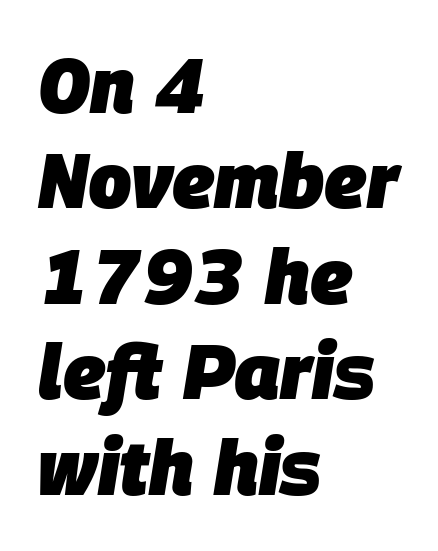
Emphasis-style slanted type is in use. The rendering uses natural spacing where letterforms have individual widths. Underline: absent. Students, this is bold: see how much ink each stroke carries.
